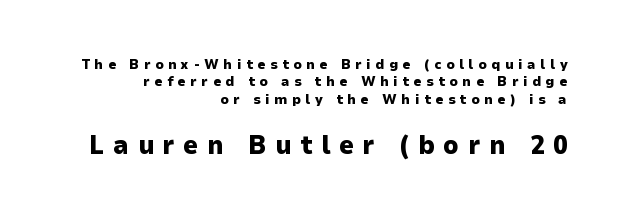
{"italic": "no", "bold": "yes", "underline": "no", "align": "right", "line_spacing": "normal", "line_spacing_ratio": 1.25, "letter_spacing": "wide", "letter_spacing_em": 0.33, "larger_block": "second", "size_ratio": 1.86, "glyph_px": 26}
